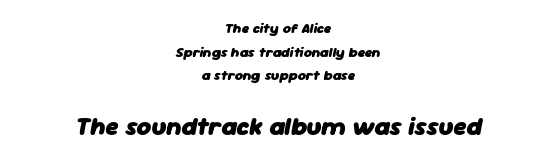
{"italic": "yes", "lean": "right", "slant_degrees": 11, "bold": "yes", "underline": "no", "align": "center", "line_spacing": "normal", "line_spacing_ratio": 1.69, "letter_spacing": "normal", "letter_spacing_em": 0.0, "larger_block": "second", "size_ratio": 1.79, "glyph_px": 25}
